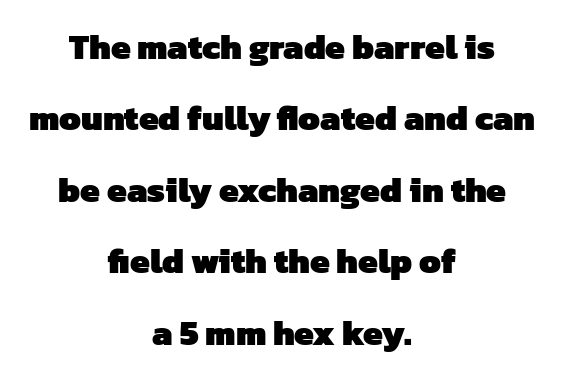
Q: Is the text bold? A: Yes.
Q: Is the typeface a serif or a sans-serif typeface? A: Sans-serif.
Q: Is the text underlined? A: No.
Q: How is the paragraph aligned? A: Centered.
Q: Is the spacing between letters normal or unusually wide? A: Normal.
Q: Is the spacing between lines tight, normal or loose? A: Loose.
Q: Width (condensed, normal, or wide)? A: Normal.
Q: Stroke contrast? A: Low.
Q: x-height? A: Medium.
Q: Monospaced? A: No.
